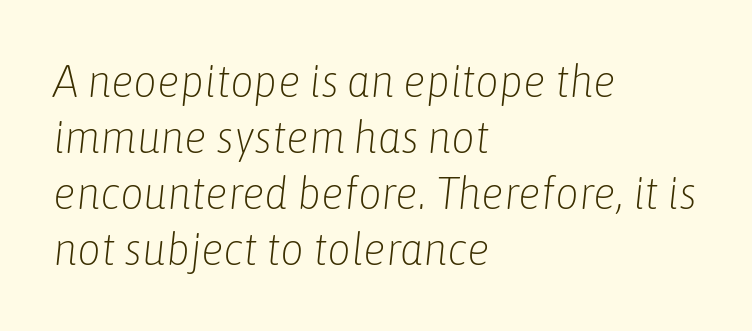
{"italic": "yes", "lean": "right", "slant_degrees": 6, "bold": "no", "weight": "light", "width": "condensed", "stroke_contrast": "low", "x_height": "medium", "monospaced": "no", "underline": "no", "align": "left", "line_spacing_ratio": 1.22, "letter_spacing": "normal", "letter_spacing_em": 0.0, "glyph_px": 46}
